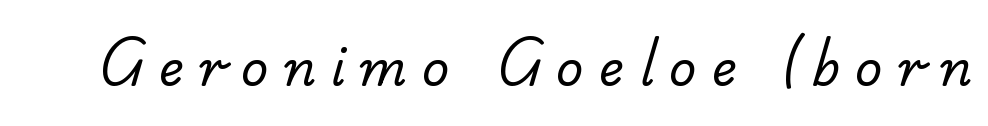
Q: Is the text bold? A: No.
Q: Is the text underlined? A: No.
Q: Is the spacing between letters normal or unusually wide? A: Unusually wide.
Q: Width (condensed, normal, or wide)? A: Normal.
Q: Stroke contrast? A: Low.
Q: x-height? A: Small.
Q: Monospaced? A: No.
